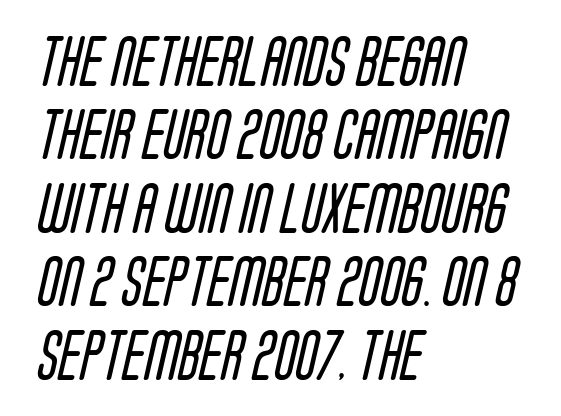
Q: Is the text bold? A: No.
Q: Is the typeface a serif or a sans-serif typeface? A: Sans-serif.
Q: Is the text underlined? A: No.
Q: How is the paragraph aligned? A: Left-aligned.
Q: Is the spacing between letters normal or unusually wide? A: Normal.
Q: Is the spacing between lines tight, normal or loose? A: Normal.
Q: Width (condensed, normal, or wide)? A: Condensed.
Q: Stroke contrast? A: Low.
Q: x-height? A: Large.
Q: Monospaced? A: No.
